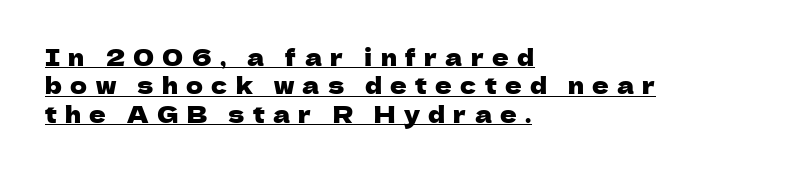
The image shows 23 px text type, upright; set left-aligned, line spacing 1.23x, unusually wide letter spacing (+0.36 em), underlined.
